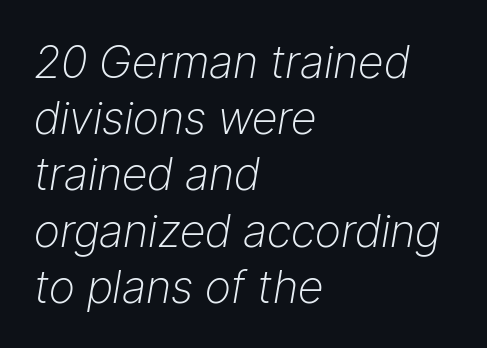
{"italic": "yes", "lean": "right", "slant_degrees": 9, "bold": "no", "weight": "light", "width": "normal", "stroke_contrast": "low", "x_height": "medium", "monospaced": "no", "underline": "no", "align": "left", "line_spacing": "normal", "line_spacing_ratio": 1.25, "letter_spacing": "normal", "letter_spacing_em": 0.0, "glyph_px": 45}
